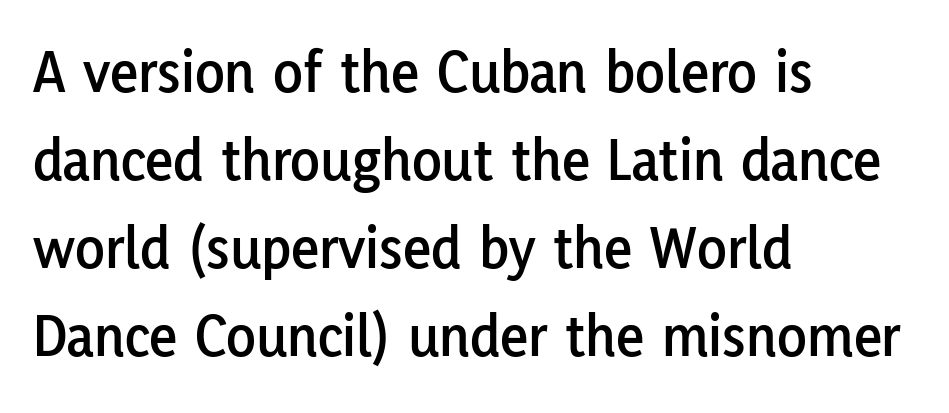
The image shows 61 px sans-serif type, upright; set left-aligned, normal line spacing (1.44x), normal letter spacing, not underlined; low stroke contrast and a medium x-height.
